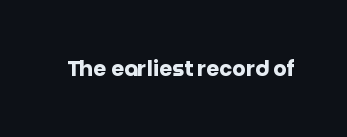
Q: Is the text bold? A: Yes.
Q: Is the text italic (slanted)? A: No, it is upright.
Q: Is the text underlined? A: No.
Q: Is the spacing between letters normal or unusually wide? A: Normal.
